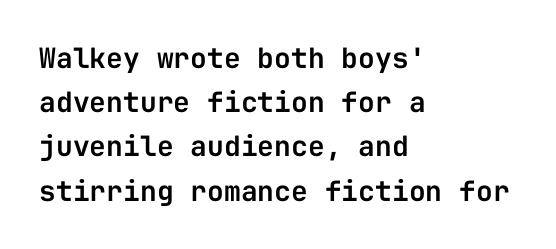
Baseline-to-baseline distance is the conventional proportion of letter height. The setting favours the left margin, as ordinary paragraphs usually do. Clear beneath every line of the passage. To sum up the face: it is a sans, with no serifs.
